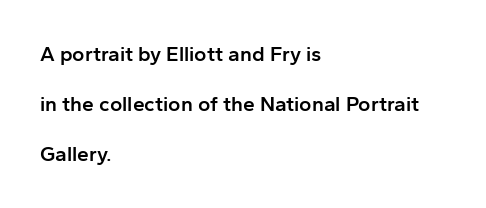
The characters look somewhat weighty, a semibold short of true bold. The designer dialed line spacing up above the default. Casual observation: everything's shoved over to the left. Notice how the stems are strictly vertical — no italics here. Words float on clear page, feet unadorned. The line texture is even and compact thanks to regular tracking.
